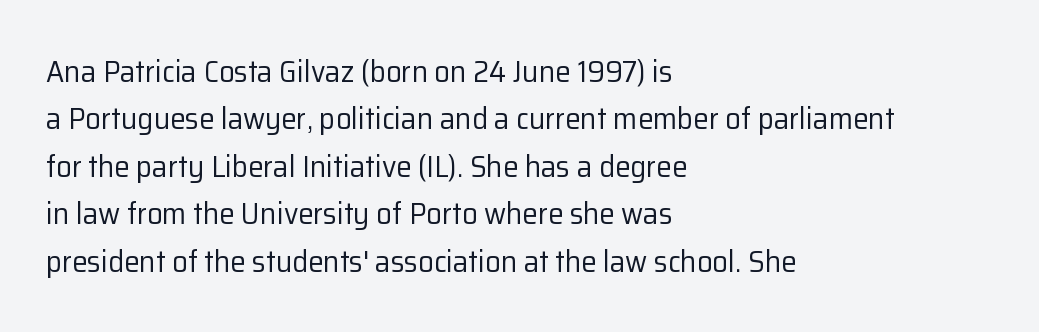
The image shows 31 px regular-weight sans-serif type, upright; set left-aligned, normal line spacing (1.53x), normal letter spacing, not underlined; low stroke contrast and a medium x-height.
